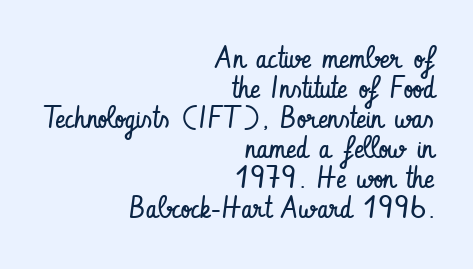
Q: Is the text bold? A: No.
Q: Is the text italic (slanted)? A: No, it is upright.
Q: Is the typeface a serif or a sans-serif typeface? A: Sans-serif.
Q: Is the text underlined? A: No.
Q: How is the paragraph aligned? A: Right-aligned.
Q: Is the spacing between letters normal or unusually wide? A: Normal.
Q: Is the spacing between lines tight, normal or loose? A: Tight.
Q: Width (condensed, normal, or wide)? A: Condensed.
Q: Stroke contrast? A: Low.
Q: x-height? A: Small.
Q: Monospaced? A: No.
